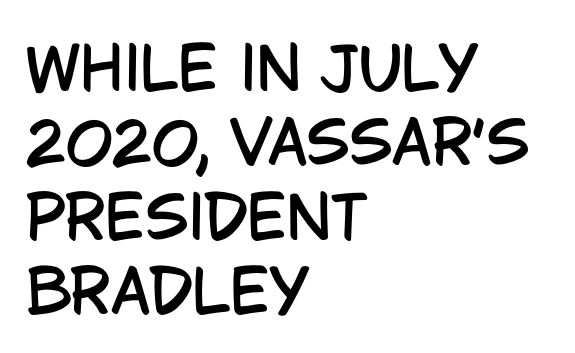
{"serif": "no", "italic": "no", "width": "condensed", "stroke_contrast": "low", "x_height": "large", "monospaced": "no", "underline": "no", "align": "left", "line_spacing": "normal", "line_spacing_ratio": 1.26, "letter_spacing": "normal", "letter_spacing_em": 0.0, "glyph_px": 59}
